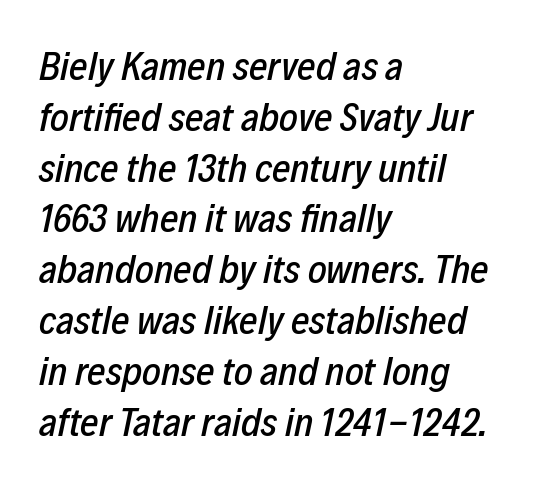
Q: Is the text italic (slanted)? A: Yes, it leans right by about 12 degrees.
Q: Is the text underlined? A: No.
Q: How is the paragraph aligned? A: Left-aligned.
Q: Is the spacing between letters normal or unusually wide? A: Normal.
Q: Is the spacing between lines tight, normal or loose? A: Normal.
Q: Width (condensed, normal, or wide)? A: Condensed.
Q: Stroke contrast? A: Low.
Q: x-height? A: Medium.
Q: Monospaced? A: No.
